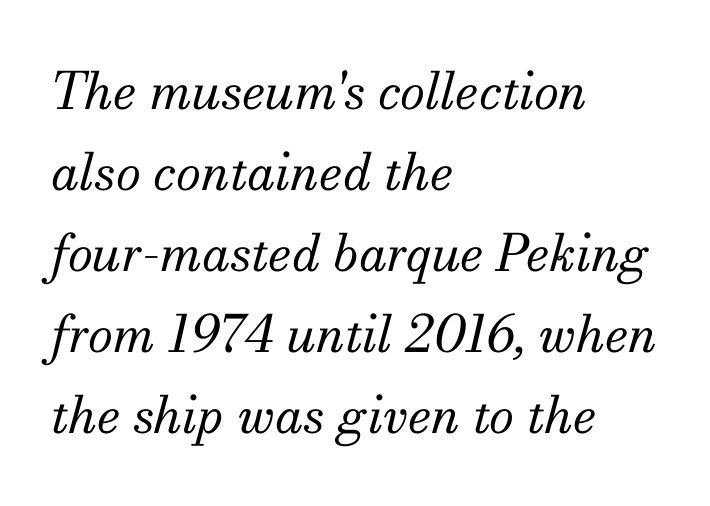
{"serif": "yes", "italic": "yes", "lean": "right", "slant_degrees": 13, "bold": "no", "weight": "regular", "width": "normal", "stroke_contrast": "medium", "x_height": "small", "monospaced": "no", "underline": "no", "align": "left", "line_spacing": "normal", "line_spacing_ratio": 1.59, "letter_spacing": "normal", "letter_spacing_em": 0.0, "glyph_px": 51}
